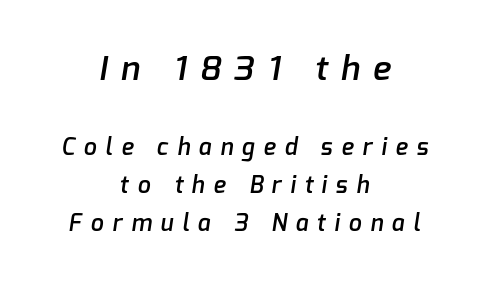
Clear beneath every line of the passage. Each letter keeps its own natural width here, so spacing adapts to shape. Tracking here is generous; glyphs stand well apart from one another. Each new line begins a customary step beneath the previous one. These lines are composed in type without serifs.
